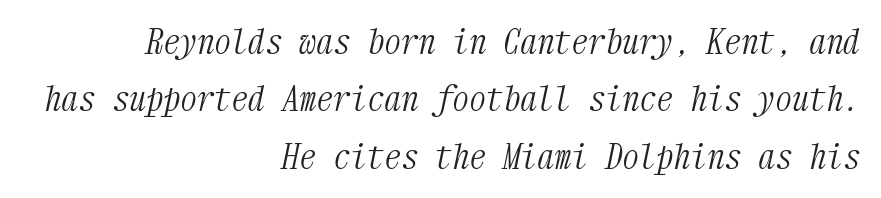
The image shows 34 px light, condensed serif type, italic (leaning right), monospaced; set right-aligned, normal line spacing (1.69x), normal letter spacing, not underlined; medium stroke contrast and a medium x-height.
